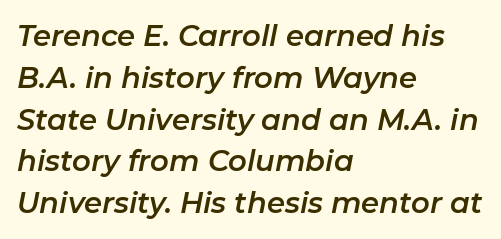
{"italic": "yes", "lean": "right", "slant_degrees": 11, "width": "normal", "stroke_contrast": "low", "x_height": "medium", "monospaced": "no", "underline": "no", "align": "left", "line_spacing": "normal", "line_spacing_ratio": 1.44, "letter_spacing": "normal", "letter_spacing_em": 0.0, "glyph_px": 29}
